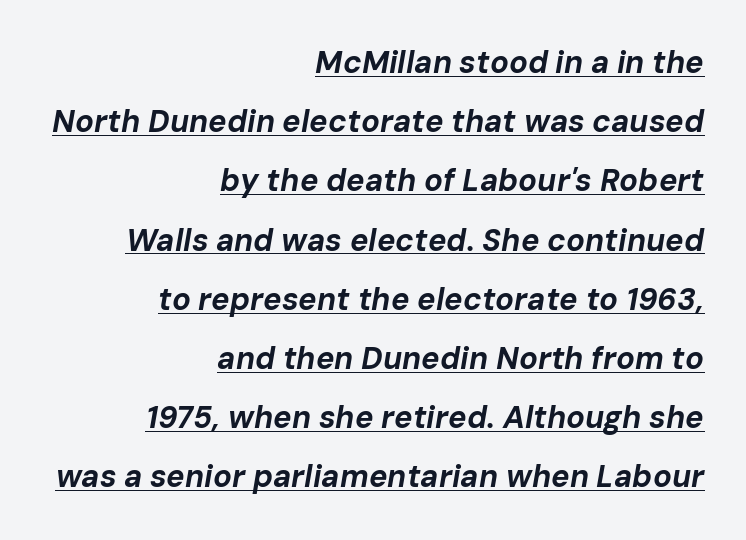
The strokes are fattened all the way to bold. Has an underline been added? It has. Proportional: the letters do not fall into vertical columns. These lines stack with their right ends in a neat column. Leading: increased. These lines were composed using italics.
